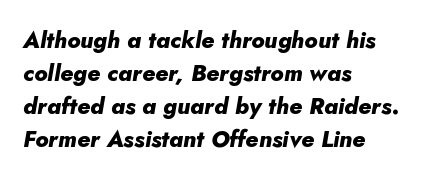
Q: Is the text bold? A: Yes.
Q: Is the text italic (slanted)? A: Yes, it leans right by about 5 degrees.
Q: Is the text underlined? A: No.
Q: How is the paragraph aligned? A: Left-aligned.
Q: Is the spacing between letters normal or unusually wide? A: Normal.
Q: Is the spacing between lines tight, normal or loose? A: Normal.
